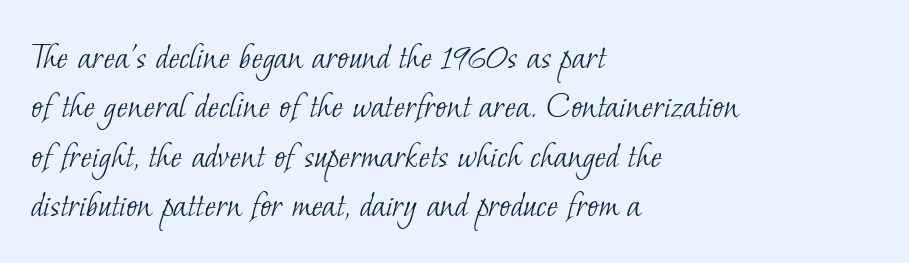
{"serif": "yes", "bold": "no", "weight": "light", "width": "normal", "stroke_contrast": "low", "x_height": "small", "monospaced": "no", "underline": "no", "align": "left", "line_spacing": "normal", "line_spacing_ratio": 1.3, "letter_spacing": "normal", "letter_spacing_em": 0.0, "glyph_px": 38}
